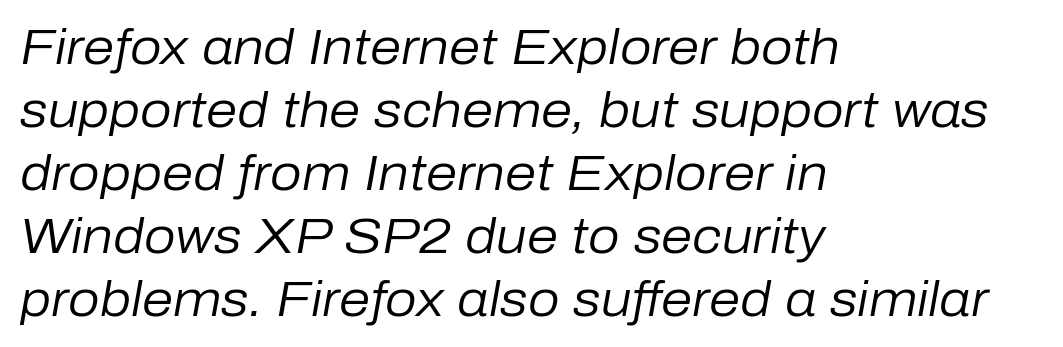
Q: Is the text bold? A: No.
Q: Is the text italic (slanted)? A: Yes, it leans right by about 10 degrees.
Q: Is the text underlined? A: No.
Q: How is the paragraph aligned? A: Left-aligned.
Q: Is the spacing between letters normal or unusually wide? A: Normal.
Q: Is the spacing between lines tight, normal or loose? A: Normal.
Q: Width (condensed, normal, or wide)? A: Normal.
Q: Stroke contrast? A: Low.
Q: x-height? A: Medium.
Q: Monospaced? A: No.
